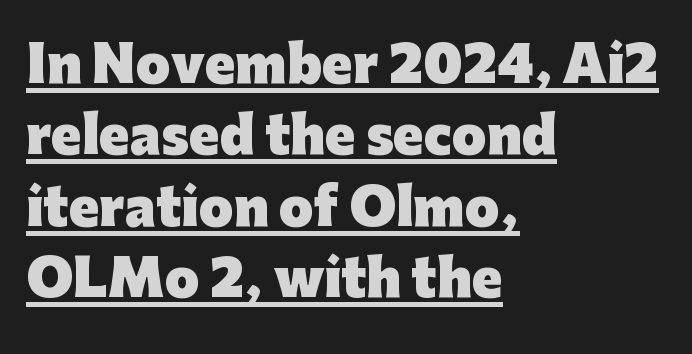
Q: Is the text bold? A: Yes.
Q: Is the text italic (slanted)? A: No, it is upright.
Q: Is the typeface a serif or a sans-serif typeface? A: Sans-serif.
Q: Is the text underlined? A: Yes.
Q: How is the paragraph aligned? A: Left-aligned.
Q: Is the spacing between letters normal or unusually wide? A: Normal.
Q: Is the spacing between lines tight, normal or loose? A: Normal.
Q: Width (condensed, normal, or wide)? A: Normal.
Q: Stroke contrast? A: Low.
Q: x-height? A: Medium.
Q: Monospaced? A: No.
